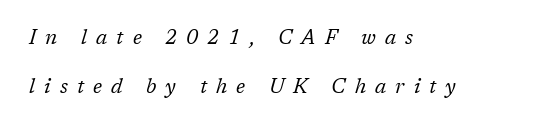
Q: Is the text bold? A: No.
Q: Is the text italic (slanted)? A: Yes, it leans right by about 17 degrees.
Q: Is the text underlined? A: No.
Q: How is the paragraph aligned? A: Left-aligned.
Q: Is the spacing between letters normal or unusually wide? A: Unusually wide.
Q: Is the spacing between lines tight, normal or loose? A: Loose.
